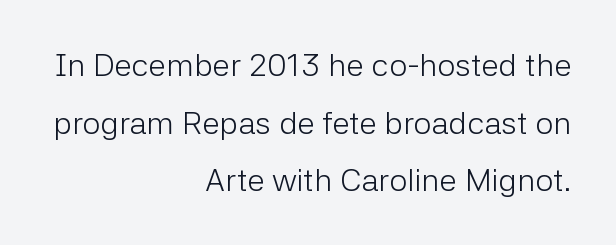
Q: Is the text bold? A: No.
Q: Is the text italic (slanted)? A: No, it is upright.
Q: Is the typeface a serif or a sans-serif typeface? A: Sans-serif.
Q: Is the text underlined? A: No.
Q: How is the paragraph aligned? A: Right-aligned.
Q: Is the spacing between letters normal or unusually wide? A: Normal.
Q: Width (condensed, normal, or wide)? A: Normal.
Q: Stroke contrast? A: Low.
Q: x-height? A: Medium.
Q: Monospaced? A: No.
